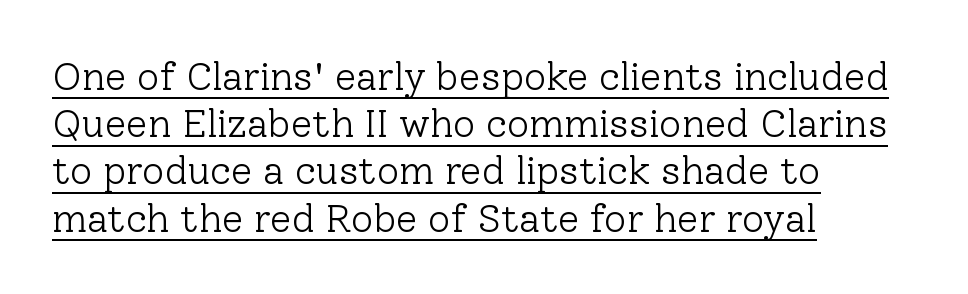
A typesetter would call this proportional, since set widths differ per character. Letters have the restrained weight of plain body copy at most. Here the glyphs are tracked normally, forming tight word shapes. This rendering uses left alignment, leaving the right contour irregular. A baseline rule has been typeset under these characters. The axis of the letterforms is exactly vertical.
